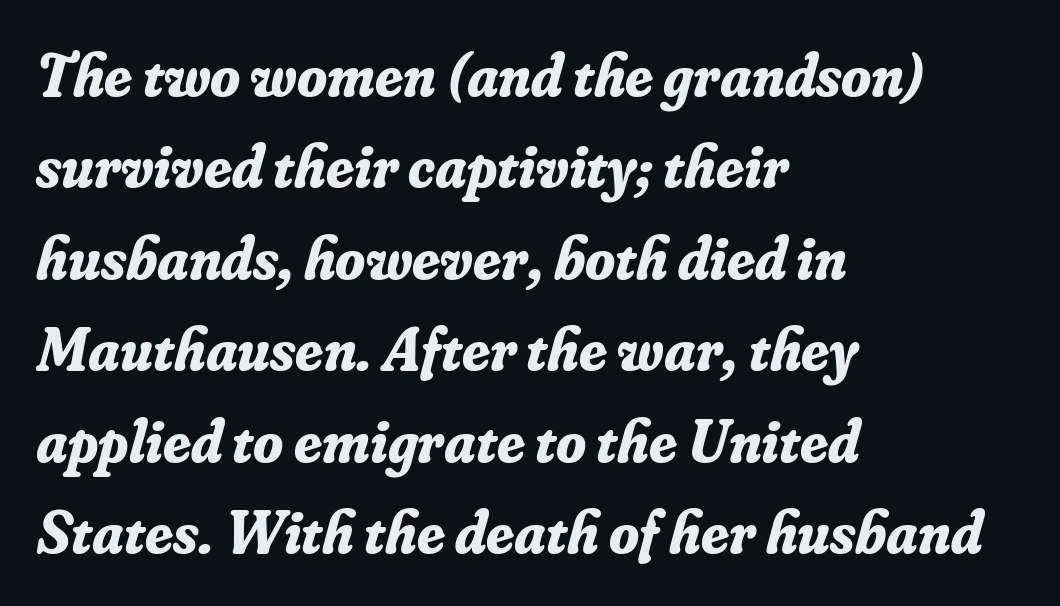
{"serif": "yes", "italic": "yes", "lean": "right", "slant_degrees": 16, "bold": "yes", "weight": "bold", "width": "normal", "stroke_contrast": "low", "x_height": "small", "monospaced": "no", "underline": "no", "align": "left", "line_spacing": "normal", "line_spacing_ratio": 1.5, "letter_spacing": "normal", "letter_spacing_em": 0.0, "glyph_px": 61}
